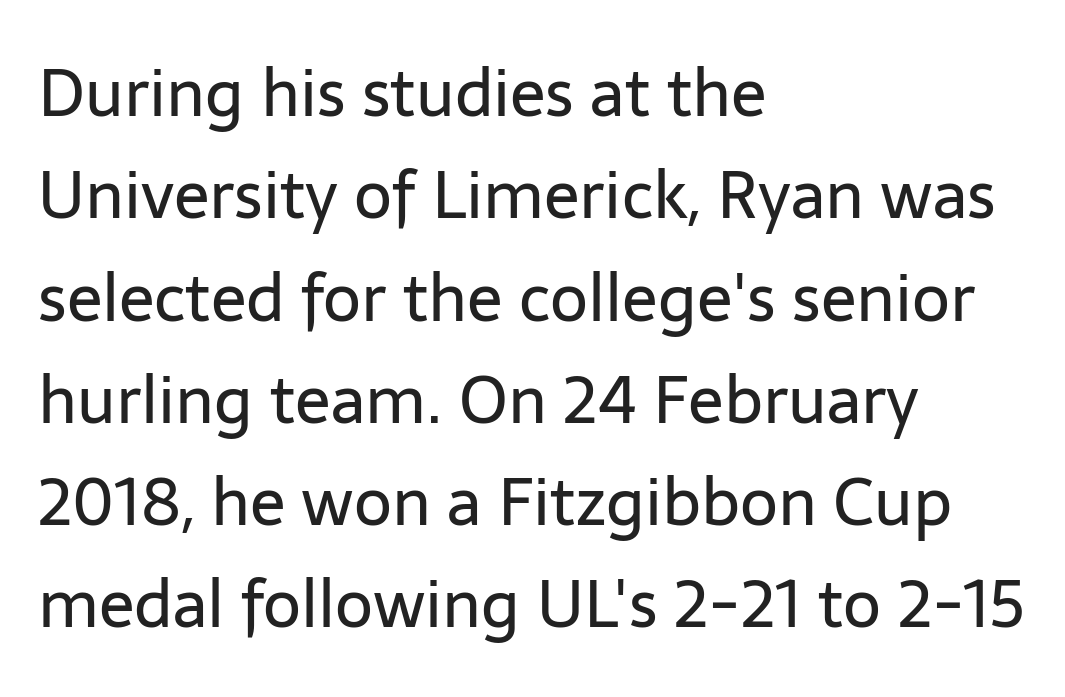
The lines in this sample share a left origin and differ only in where they stop. The space between consecutive lines is moderate. The strip under each line holds only bare page. The gaps between neighbouring characters are ordinary and unremarkable. In terms of letterform style, serifs are entirely absent. Posture: vertical.
